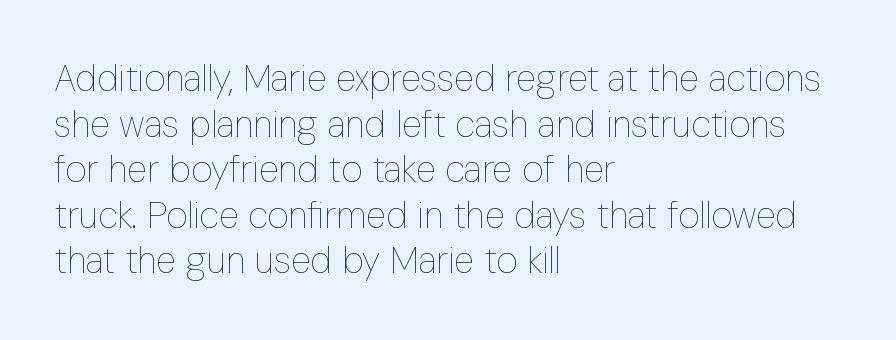
Stems and bowls with no extra thickness — not bold. The zone under the glyphs is completely vacant. A classic flush-left, rag-right setting is used for this passage. Here the designer chose a conventional face with non-uniform glyph widths. There is no visible air inserted between adjacent glyphs. Do the letters lean? They stand straight.
